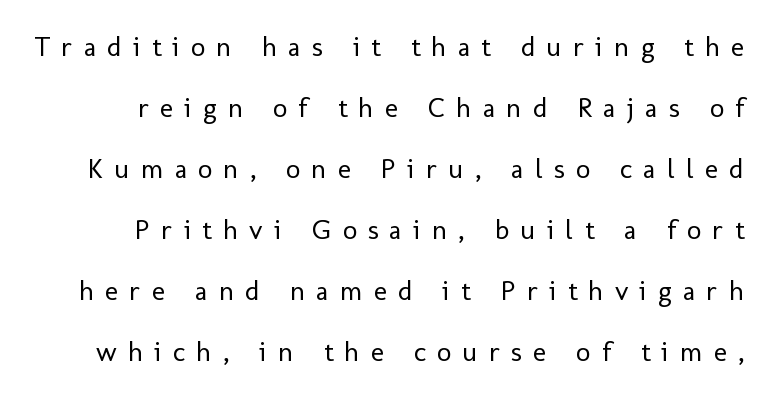
Q: Is the text bold? A: No.
Q: Is the text italic (slanted)? A: No, it is upright.
Q: Is the typeface a serif or a sans-serif typeface? A: Sans-serif.
Q: Is the text underlined? A: No.
Q: Is the spacing between letters normal or unusually wide? A: Unusually wide.
Q: Is the spacing between lines tight, normal or loose? A: Loose.
Q: Width (condensed, normal, or wide)? A: Normal.
Q: Stroke contrast? A: Low.
Q: x-height? A: Medium.
Q: Monospaced? A: No.
